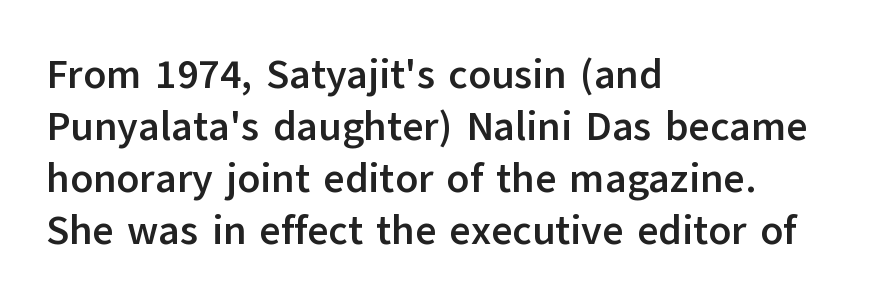
Q: Is the text bold? A: Yes.
Q: Is the text italic (slanted)? A: No, it is upright.
Q: Is the typeface a serif or a sans-serif typeface? A: Sans-serif.
Q: Is the text underlined? A: No.
Q: How is the paragraph aligned? A: Left-aligned.
Q: Is the spacing between letters normal or unusually wide? A: Normal.
Q: Is the spacing between lines tight, normal or loose? A: Normal.
Q: Width (condensed, normal, or wide)? A: Normal.
Q: Stroke contrast? A: Low.
Q: x-height? A: Medium.
Q: Monospaced? A: No.
